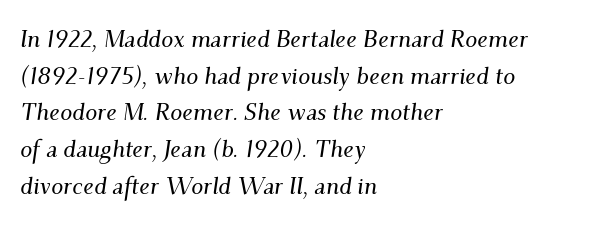
The image shows 24 px text type, italic (leaning right); set left-aligned, normal line spacing (1.53x), normal letter spacing, not underlined.
